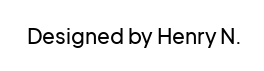
{"italic": "no", "underline": "no", "letter_spacing": "normal", "letter_spacing_em": 0.0, "glyph_px": 21}
